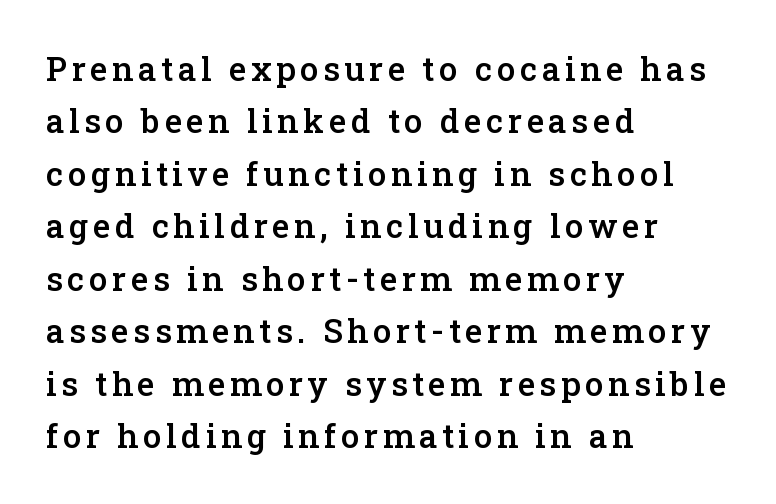
The image shows 33 px semibold serif type, upright; set left-aligned, normal line spacing (1.59x), not underlined; low stroke contrast and a medium x-height.
